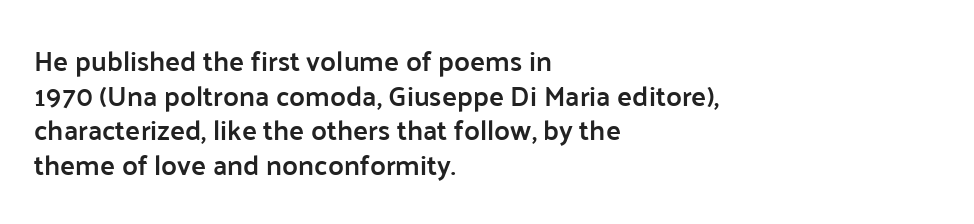
The image shows 28 px semibold sans-serif type, upright; set left-aligned, line spacing 1.24x, normal letter spacing, not underlined; low stroke contrast and a medium x-height.
